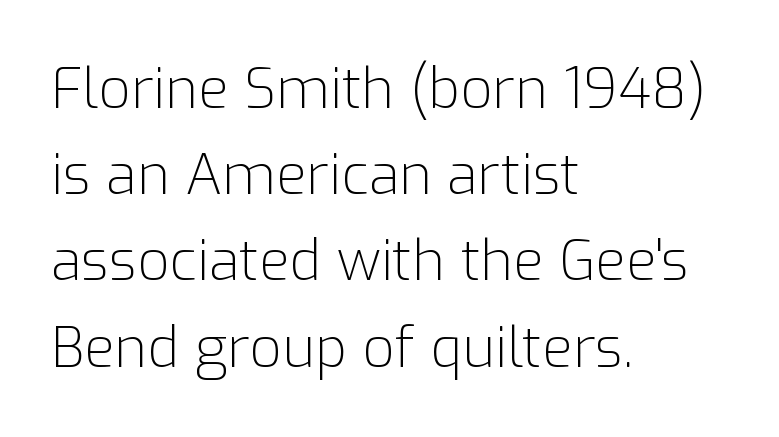
The image shows 56 px light sans-serif type, upright; set left-aligned, normal line spacing (1.54x), normal letter spacing, not underlined; low stroke contrast and a medium x-height.
